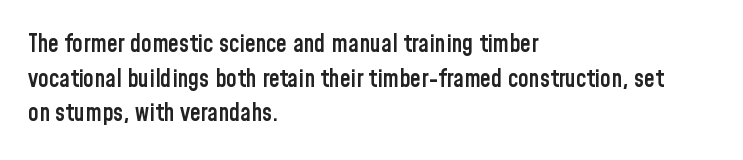
Inter-character spacing is left at the font's built-in metrics. Is there any slant? The stems are plumb. Reading down the block, your eye returns to a fixed left position each line. A semibold gives these letters moderate extra thickness, short of bold.
